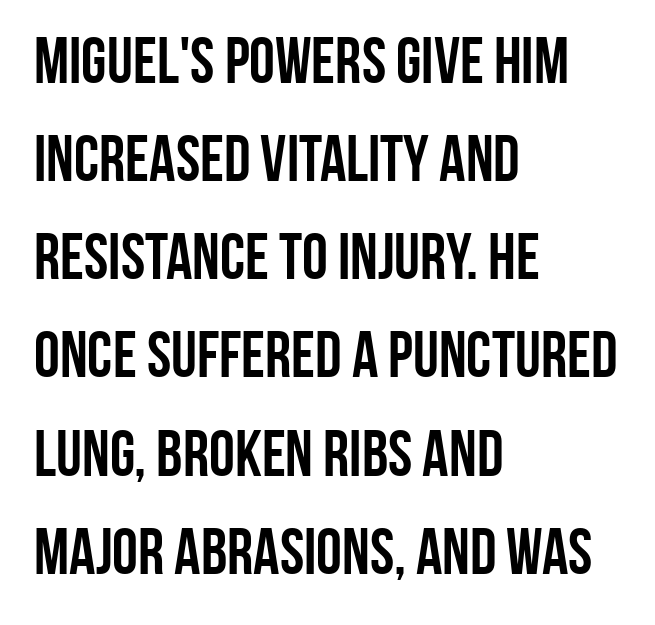
The image shows 65 px semibold, condensed sans-serif type, upright; set left-aligned, normal line spacing (1.51x), normal letter spacing, not underlined; low stroke contrast and a large x-height.
